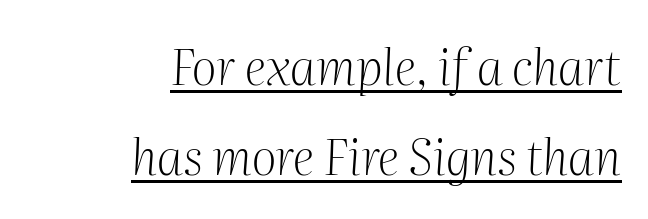
Character widths vary here, with narrow letters taking less room than wide ones. A quiet, ordinary-to-light weight characterises the typeface. Compared with ordinary roman type, these characters are visibly tilted. Somebody hit Ctrl+U on this one — the words are underlined. The tracking reads as untouched default to a designer's eye.
